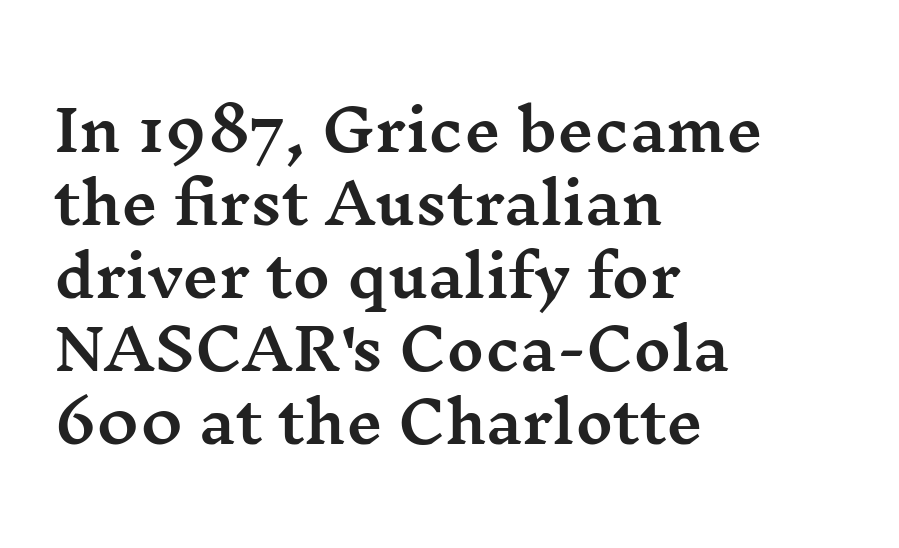
{"serif": "yes", "italic": "no", "width": "wide", "stroke_contrast": "medium", "x_height": "medium", "monospaced": "no", "underline": "no", "align": "left", "line_spacing": "normal", "line_spacing_ratio": 1.28, "letter_spacing": "normal", "letter_spacing_em": 0.0, "glyph_px": 57}
